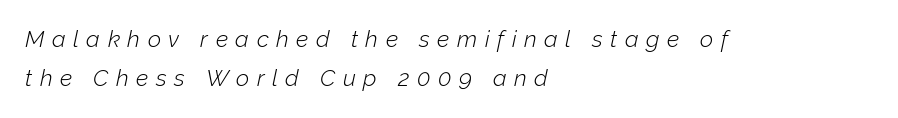
{"italic": "yes", "lean": "right", "slant_degrees": 12, "bold": "no", "underline": "no", "align": "left", "line_spacing": "normal", "line_spacing_ratio": 1.7, "letter_spacing": "wide", "letter_spacing_em": 0.33, "glyph_px": 23}
